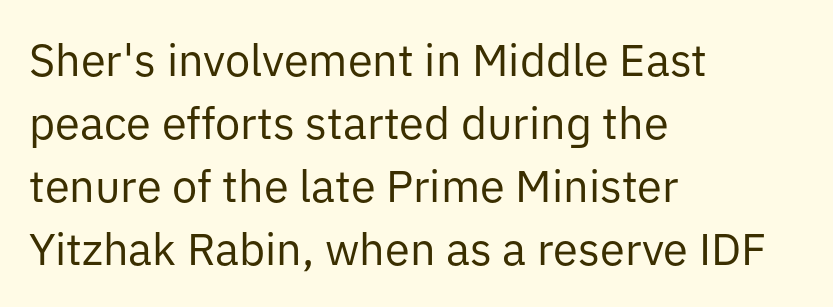
Q: Is the text bold? A: No.
Q: Is the text italic (slanted)? A: No, it is upright.
Q: Is the typeface a serif or a sans-serif typeface? A: Sans-serif.
Q: Is the text underlined? A: No.
Q: How is the paragraph aligned? A: Left-aligned.
Q: Is the spacing between letters normal or unusually wide? A: Normal.
Q: Is the spacing between lines tight, normal or loose? A: Normal.
Q: Width (condensed, normal, or wide)? A: Normal.
Q: Stroke contrast? A: Low.
Q: x-height? A: Medium.
Q: Monospaced? A: No.
